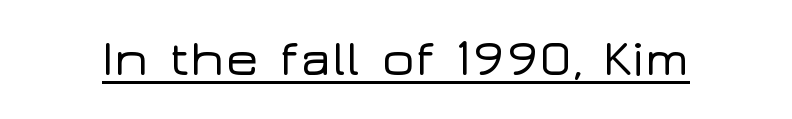
The image shows 51 px wide sans-serif type, upright; set normal letter spacing, underlined; low stroke contrast and a medium x-height.
